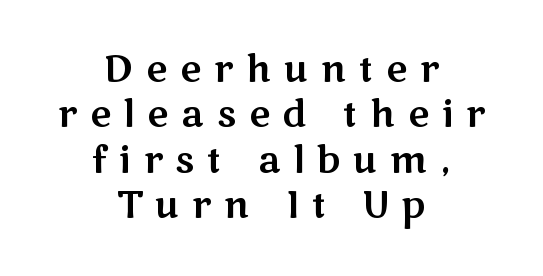
{"serif": "no", "italic": "no", "width": "wide", "stroke_contrast": "medium", "x_height": "medium", "monospaced": "no", "underline": "no", "align": "center", "line_spacing": "normal", "line_spacing_ratio": 1.26, "letter_spacing": "wide", "letter_spacing_em": 0.36, "glyph_px": 36}
